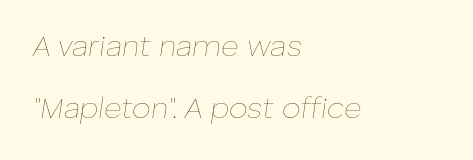
The setting favours the left margin, as ordinary paragraphs usually do. Varying glyph widths throughout — classic text-font behaviour. Counters stay open thanks to moderate or lighter strokes. Baseline-to-baseline distance is far greater than the letter height. Characters follow at the spacing the type designer built in.
